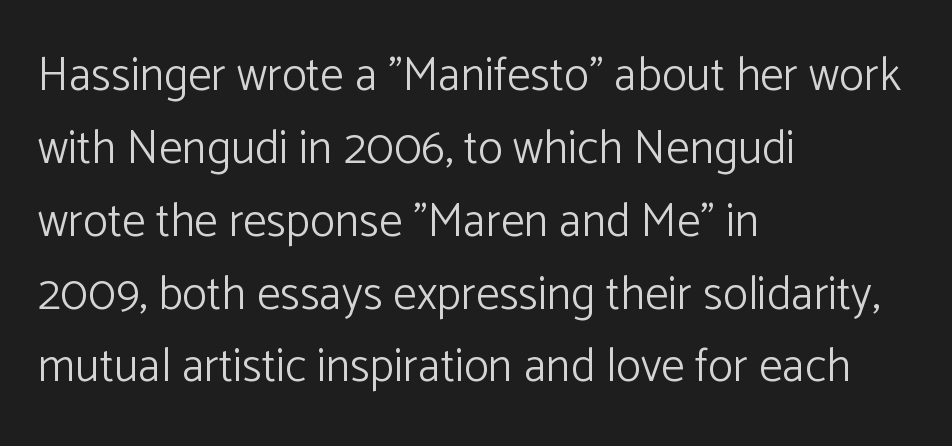
Q: Is the text bold? A: No.
Q: Is the text italic (slanted)? A: No, it is upright.
Q: Is the typeface a serif or a sans-serif typeface? A: Sans-serif.
Q: Is the text underlined? A: No.
Q: How is the paragraph aligned? A: Left-aligned.
Q: Is the spacing between letters normal or unusually wide? A: Normal.
Q: Is the spacing between lines tight, normal or loose? A: Normal.
Q: Width (condensed, normal, or wide)? A: Normal.
Q: Stroke contrast? A: Low.
Q: x-height? A: Medium.
Q: Monospaced? A: No.
